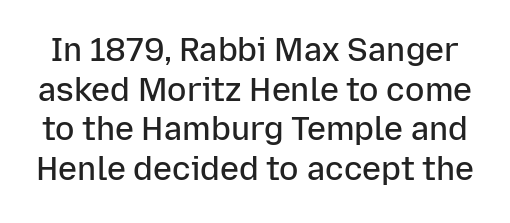
Weight check: semibold — heavier than regular, not quite bold. Lines of text with bare space underneath. Is there any slant? The stems are plumb. A typesetter would call this zero additional tracking. The letters advance in unequal steps, a hallmark of proportional type.
